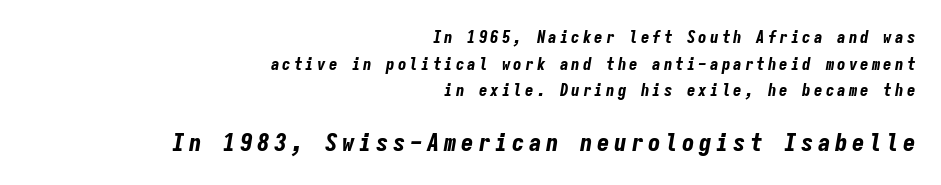
Q: Is the text bold? A: Yes.
Q: Is the text italic (slanted)? A: Yes, it leans right by about 9 degrees.
Q: Is the text underlined? A: No.
Q: How is the paragraph aligned? A: Right-aligned.
Q: Is the spacing between lines tight, normal or loose? A: Normal.
Q: Which block of text is set in a larger size, the first (top) or the second (bottom)? A: The second (bottom) one.
